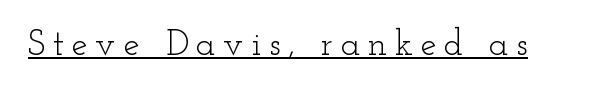
{"serif": "yes", "italic": "no", "bold": "no", "weight": "light", "width": "wide", "stroke_contrast": "low", "x_height": "small", "monospaced": "no", "underline": "yes", "letter_spacing": "wide", "letter_spacing_em": 0.21, "glyph_px": 36}
